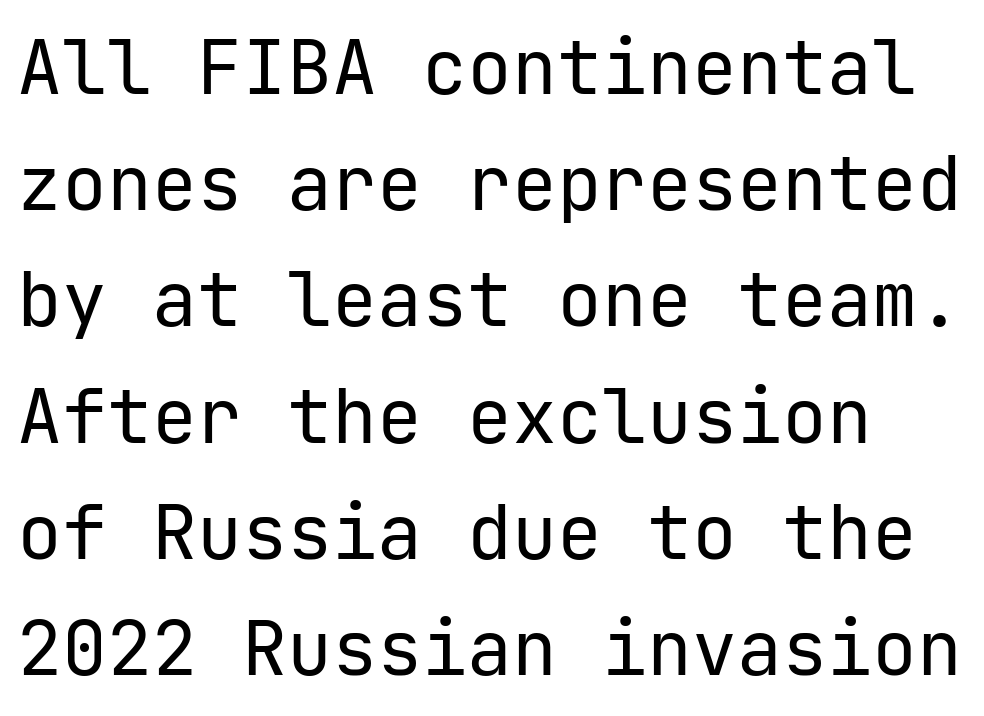
{"serif": "no", "italic": "no", "bold": "no", "weight": "regular", "width": "normal", "stroke_contrast": "low", "x_height": "medium", "underline": "no", "line_spacing": "normal", "line_spacing_ratio": 1.55, "letter_spacing": "normal", "letter_spacing_em": 0.0, "glyph_px": 75}
